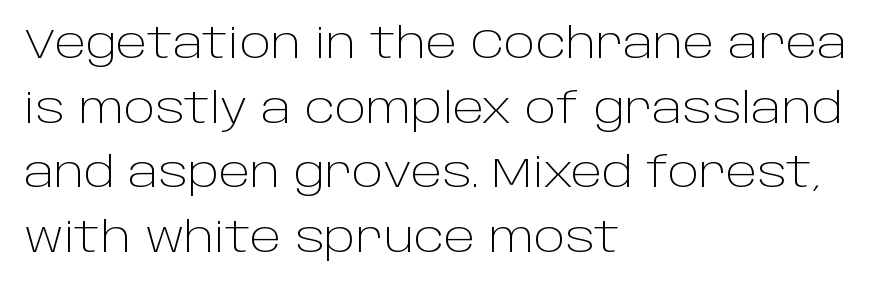
The rendering anchors every line to the left-hand side. The specimen omits any rule beneath the text block's lines. This sample uses plain, unmodified letter spacing. Is there much room between lines? A standard amount, neither cramped nor airy. Each letter's strokes conclude bluntly, with no projecting serifs.
